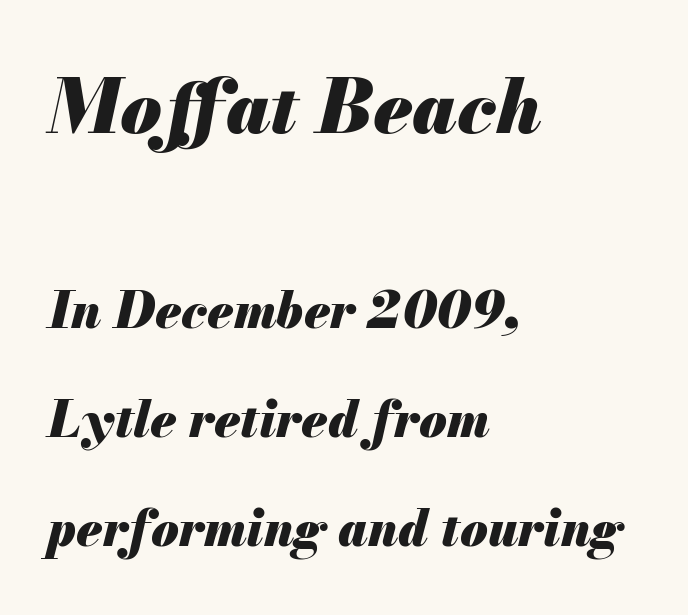
Q: Is the text bold? A: Yes.
Q: Is the text italic (slanted)? A: Yes, it leans right by about 13 degrees.
Q: Is the text underlined? A: No.
Q: How is the paragraph aligned? A: Left-aligned.
Q: Is the spacing between letters normal or unusually wide? A: Normal.
Q: Is the spacing between lines tight, normal or loose? A: Loose.
Q: Which block of text is set in a larger size, the first (top) or the second (bottom)? A: The first (top) one.
Q: Width (condensed, normal, or wide)? A: Normal.
Q: Stroke contrast? A: Medium.
Q: x-height? A: Small.
Q: Monospaced? A: No.
